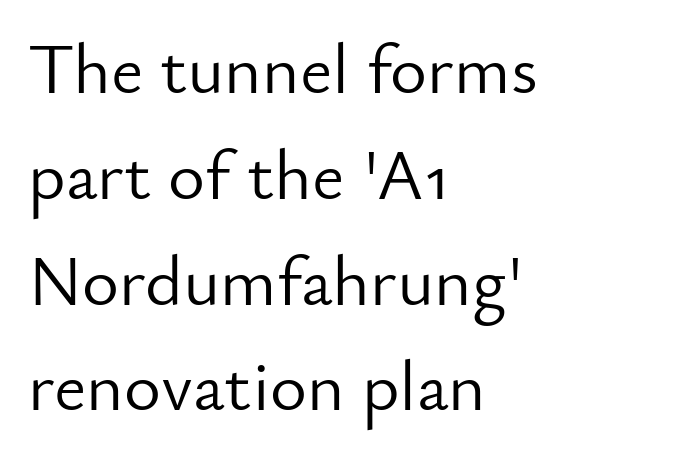
Q: Is the text bold? A: No.
Q: Is the text italic (slanted)? A: No, it is upright.
Q: Is the typeface a serif or a sans-serif typeface? A: Sans-serif.
Q: Is the text underlined? A: No.
Q: How is the paragraph aligned? A: Left-aligned.
Q: Is the spacing between letters normal or unusually wide? A: Normal.
Q: Is the spacing between lines tight, normal or loose? A: Normal.
Q: Width (condensed, normal, or wide)? A: Normal.
Q: Stroke contrast? A: Low.
Q: x-height? A: Small.
Q: Monospaced? A: No.
